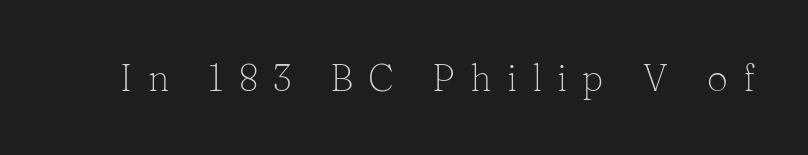
{"serif": "yes", "italic": "no", "bold": "no", "weight": "light", "width": "normal", "stroke_contrast": "low", "x_height": "medium", "monospaced": "no", "underline": "no", "letter_spacing": "wide", "letter_spacing_em": 0.41, "glyph_px": 37}
